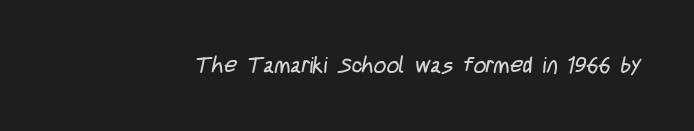
Q: Is the text bold? A: No.
Q: Is the text underlined? A: No.
Q: Is the spacing between letters normal or unusually wide? A: Normal.
